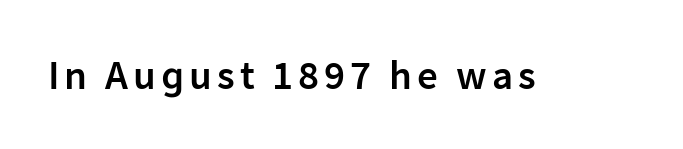
The image shows 41 px semibold sans-serif type, upright; set not underlined; low stroke contrast and a medium x-height.
